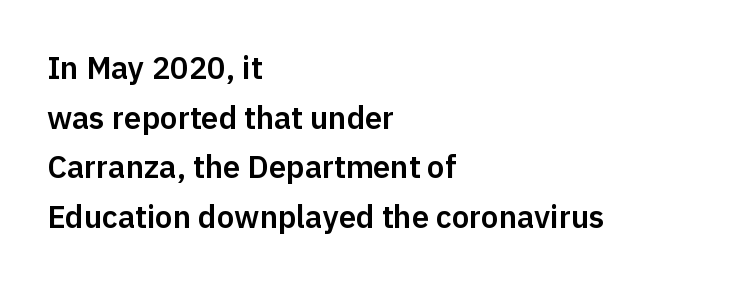
Evenly set lines give the paragraph a standard silhouette. The passage shown has conventional tracking throughout. This is sans-serif lettering, the kind often seen on screens and signage. Letters rest on an invisible, unmarked baseline. Note the varied advance widths — an 'i' is clearly narrower than an 'm'. Is there any slant? The stems are plumb.
